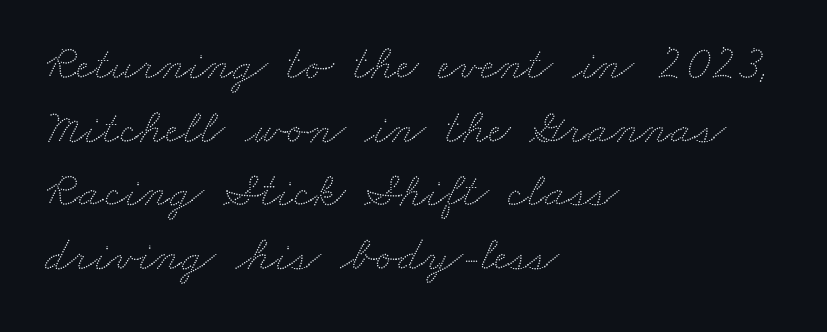
The image shows 49 px wide type; set left-aligned, normal line spacing (1.3x), normal letter spacing, not underlined; low stroke contrast and a small x-height.
